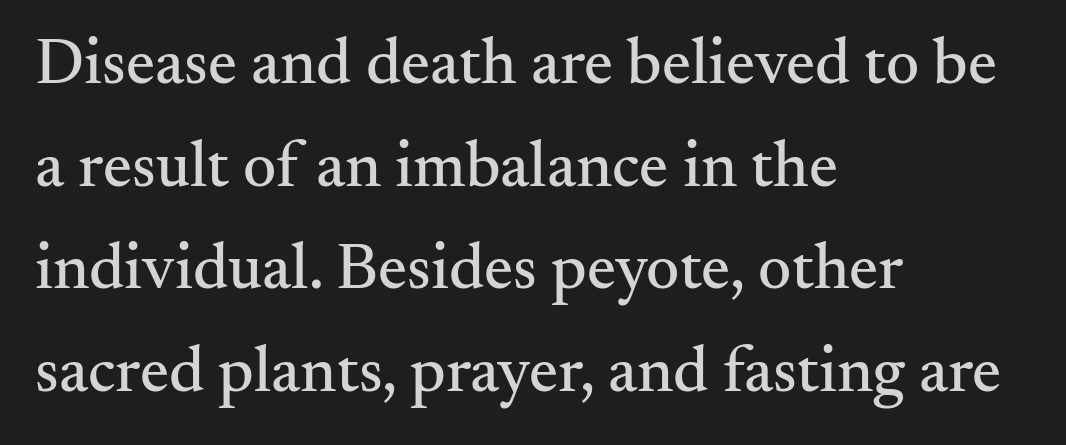
{"serif": "yes", "italic": "no", "width": "normal", "stroke_contrast": "medium", "x_height": "small", "monospaced": "no", "underline": "no", "align": "left", "line_spacing": "normal", "line_spacing_ratio": 1.58, "letter_spacing": "normal", "letter_spacing_em": 0.0, "glyph_px": 65}
